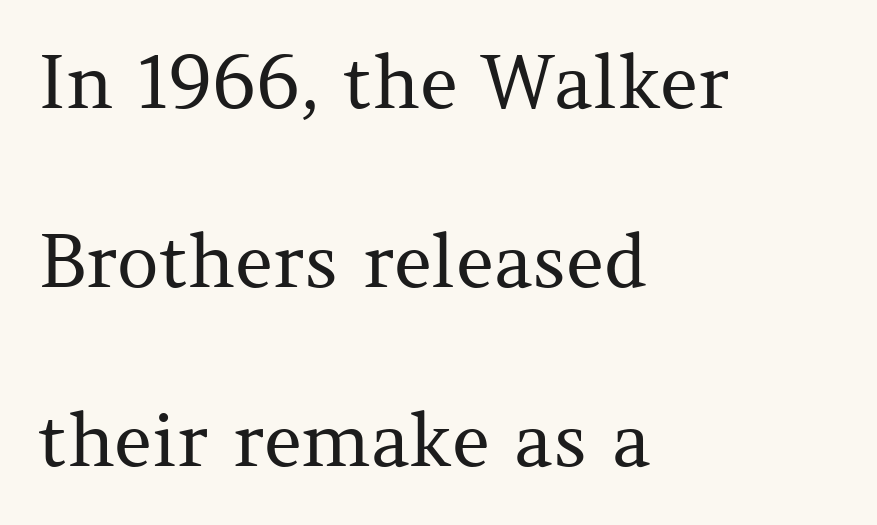
{"serif": "yes", "italic": "no", "bold": "no", "weight": "regular", "width": "normal", "stroke_contrast": "medium", "x_height": "medium", "monospaced": "no", "underline": "no", "align": "left", "line_spacing": "loose", "line_spacing_ratio": 2.45, "letter_spacing": "normal", "letter_spacing_em": 0.0, "glyph_px": 73}
